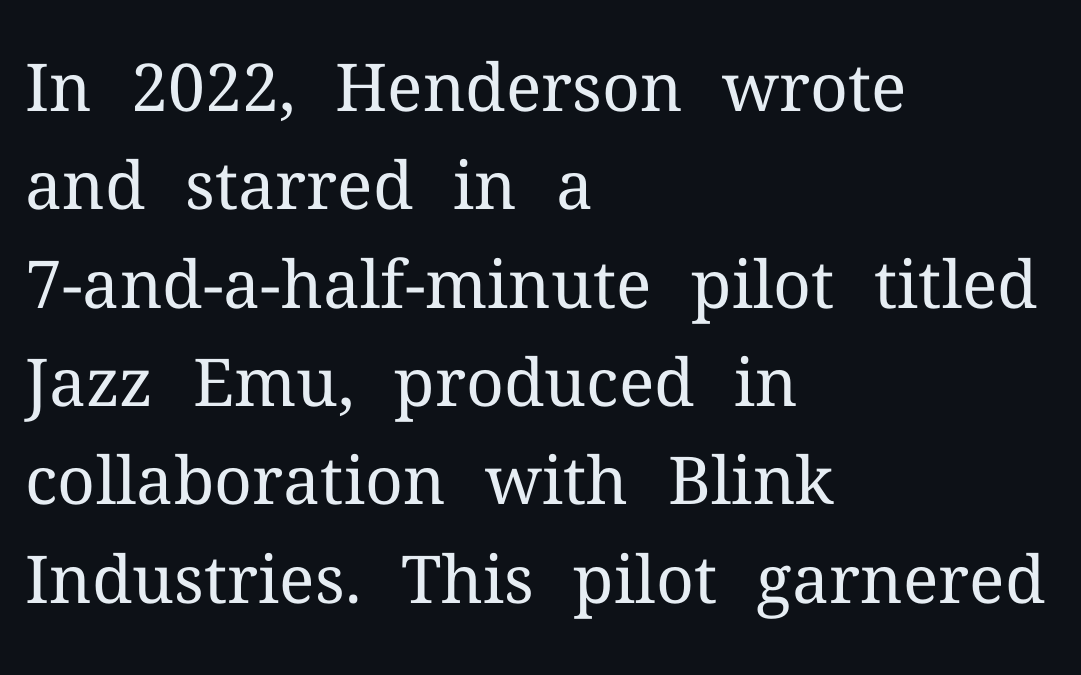
{"serif": "yes", "italic": "no", "bold": "no", "weight": "regular", "width": "normal", "stroke_contrast": "medium", "x_height": "medium", "monospaced": "no", "underline": "no", "align": "left", "line_spacing": "normal", "line_spacing_ratio": 1.49, "letter_spacing": "normal", "letter_spacing_em": 0.0, "glyph_px": 66}
